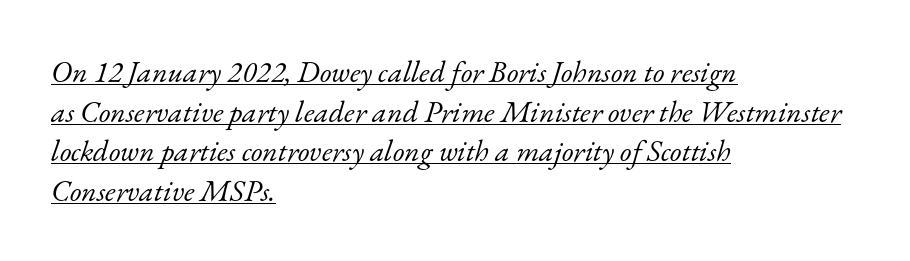
Q: Is the text bold? A: No.
Q: Is the text italic (slanted)? A: Yes, it leans right by about 17 degrees.
Q: Is the typeface a serif or a sans-serif typeface? A: Serif.
Q: Is the text underlined? A: Yes.
Q: How is the paragraph aligned? A: Left-aligned.
Q: Is the spacing between letters normal or unusually wide? A: Normal.
Q: Is the spacing between lines tight, normal or loose? A: Normal.
Q: Width (condensed, normal, or wide)? A: Normal.
Q: Stroke contrast? A: Low.
Q: x-height? A: Small.
Q: Monospaced? A: No.
